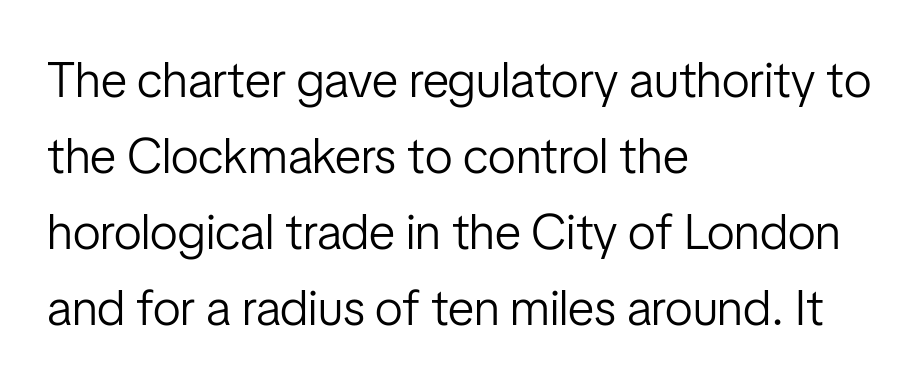
Weight class: somewhere from thin through regular. The gap between lines stays unmarked. Is this a sans? Yes — the strokes have no serifs. Layout note: lines flush left. A typesetter would call this proportional, since set widths differ per character. Notice how the stems are strictly vertical — no italics here.
